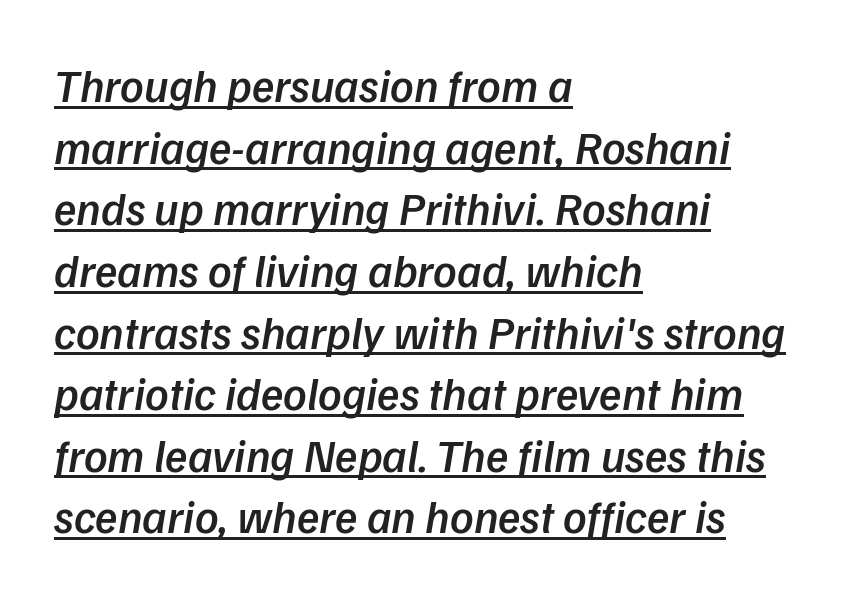
{"serif": "no", "bold": "semi", "weight": "semibold", "width": "normal", "stroke_contrast": "low", "x_height": "medium", "monospaced": "no", "underline": "yes", "align": "left", "line_spacing": "normal", "line_spacing_ratio": 1.34, "letter_spacing": "normal", "letter_spacing_em": 0.0, "glyph_px": 46}
